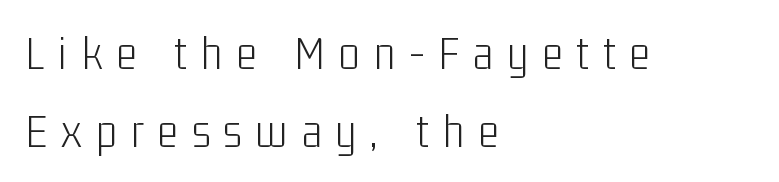
{"serif": "no", "italic": "no", "bold": "no", "weight": "light", "width": "condensed", "stroke_contrast": "low", "x_height": "medium", "monospaced": "no", "underline": "no", "align": "left", "line_spacing": "normal", "line_spacing_ratio": 1.59, "letter_spacing": "wide", "letter_spacing_em": 0.29, "glyph_px": 49}
